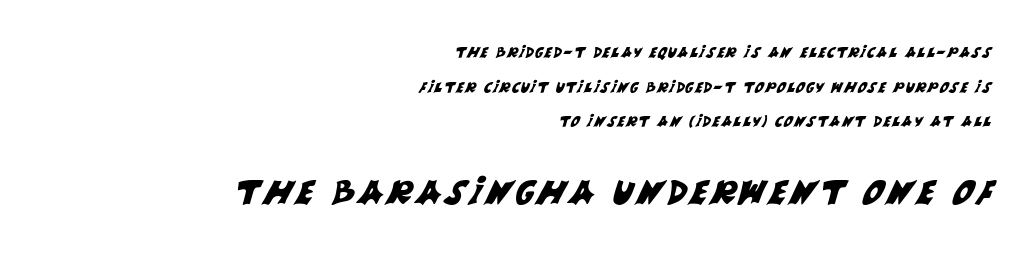
Think of a printed novel: that variable character pitch is what you see here. The designer dialed line spacing up above the default. Look at the bottom of the vertical strokes: they stop flat, with no serifs. The glyphs are unaccompanied by any horizontal stroke below them. Of the two passages, the one underneath uses the larger point size. This rendering uses right alignment, leaving the left contour irregular.
